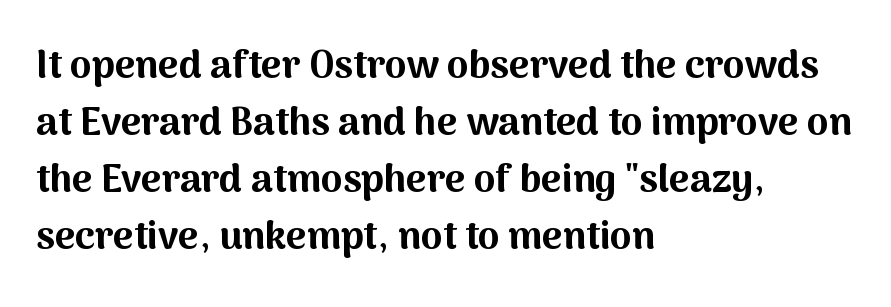
Q: Is the text bold? A: Yes.
Q: Is the text italic (slanted)? A: No, it is upright.
Q: Is the typeface a serif or a sans-serif typeface? A: Sans-serif.
Q: Is the text underlined? A: No.
Q: How is the paragraph aligned? A: Left-aligned.
Q: Is the spacing between letters normal or unusually wide? A: Normal.
Q: Is the spacing between lines tight, normal or loose? A: Normal.
Q: Width (condensed, normal, or wide)? A: Normal.
Q: Stroke contrast? A: Medium.
Q: x-height? A: Medium.
Q: Monospaced? A: No.
